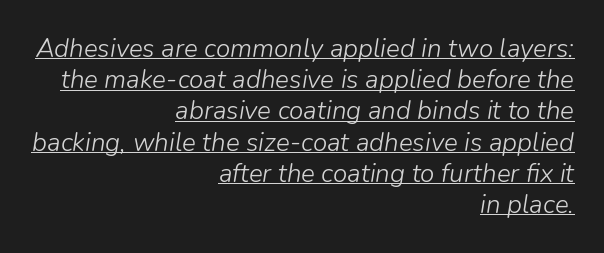
Q: Is the text bold? A: No.
Q: Is the text italic (slanted)? A: Yes, it leans right by about 9 degrees.
Q: Is the text underlined? A: Yes.
Q: How is the paragraph aligned? A: Right-aligned.
Q: Is the spacing between letters normal or unusually wide? A: Normal.
